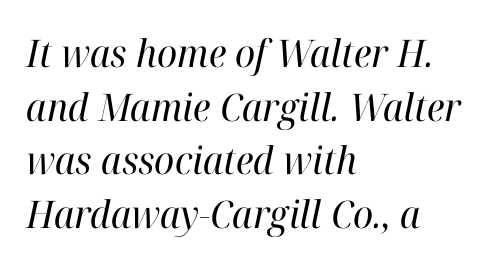
The image shows 38 px regular-weight serif type, italic (leaning right); set left-aligned, normal line spacing (1.41x), normal letter spacing, not underlined; high stroke contrast and a medium x-height.
